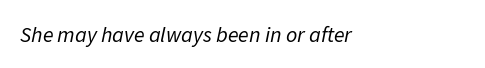
{"italic": "yes", "lean": "right", "slant_degrees": 11, "bold": "no", "underline": "no", "align": "left", "letter_spacing": "normal", "letter_spacing_em": 0.0, "glyph_px": 22}
